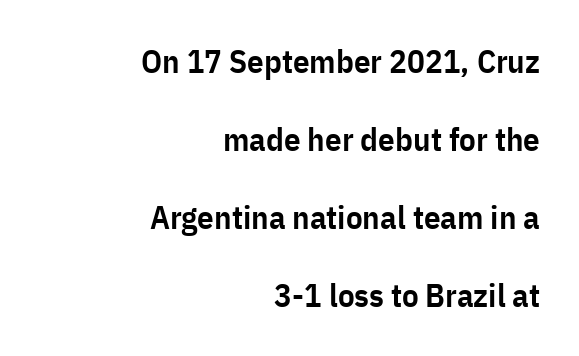
The image shows 33 px semibold, condensed sans-serif type, upright; set right-aligned, loose line spacing (2.36x), normal letter spacing, not underlined; low stroke contrast and a medium x-height.
